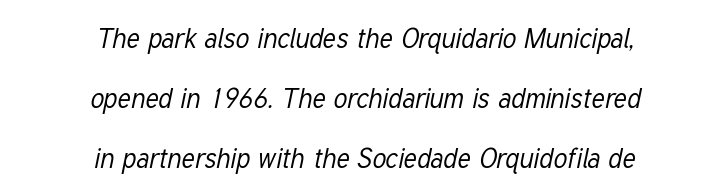
{"italic": "yes", "lean": "right", "slant_degrees": 12, "bold": "no", "underline": "no", "align": "center", "line_spacing": "loose", "line_spacing_ratio": 2.23, "letter_spacing": "normal", "letter_spacing_em": 0.0, "glyph_px": 27}
